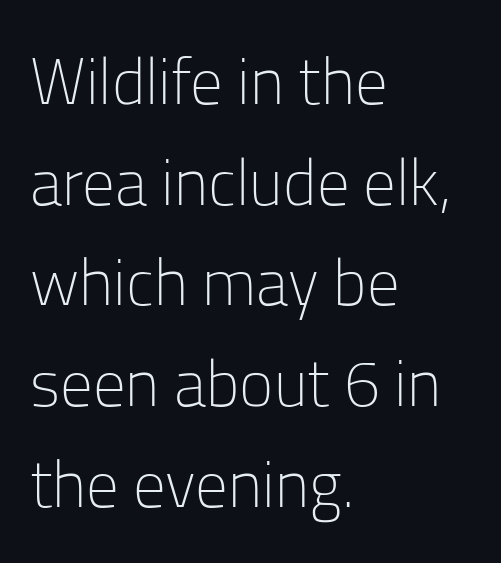
{"serif": "no", "italic": "no", "bold": "no", "weight": "light", "width": "normal", "stroke_contrast": "low", "x_height": "medium", "monospaced": "no", "underline": "no", "align": "left", "line_spacing": "normal", "line_spacing_ratio": 1.55, "letter_spacing": "normal", "letter_spacing_em": 0.0, "glyph_px": 65}
